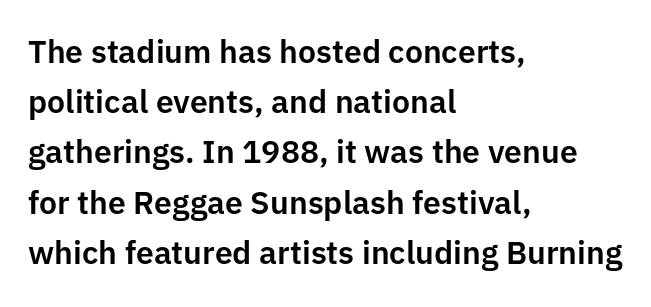
The image shows 32 px sans-serif type, upright; set left-aligned, normal line spacing (1.57x), normal letter spacing, not underlined; low stroke contrast and a medium x-height.
